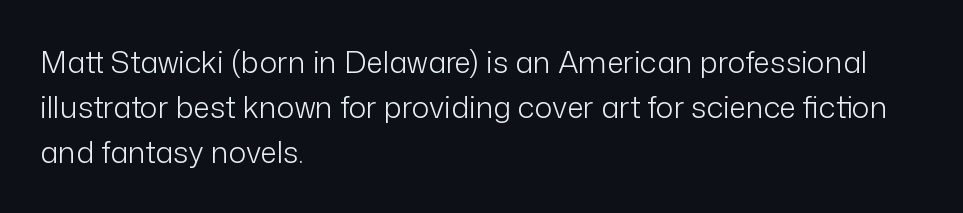
The weight would be labelled regular, book, light, or lighter still. Font category for this specimen: sans-serif. These lines are rendered in a variable-pitch font. Is the letter spacing exaggerated? No — it looks like the ordinary default.
